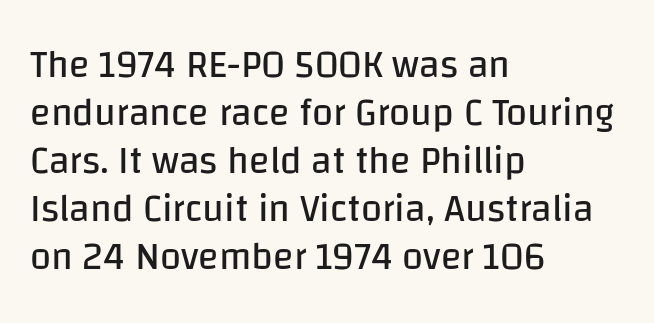
Q: Is the text bold? A: No.
Q: Is the text italic (slanted)? A: No, it is upright.
Q: Is the typeface a serif or a sans-serif typeface? A: Sans-serif.
Q: Is the text underlined? A: No.
Q: How is the paragraph aligned? A: Left-aligned.
Q: Is the spacing between letters normal or unusually wide? A: Normal.
Q: Is the spacing between lines tight, normal or loose? A: Normal.
Q: Width (condensed, normal, or wide)? A: Normal.
Q: Stroke contrast? A: Low.
Q: x-height? A: Large.
Q: Monospaced? A: No.
